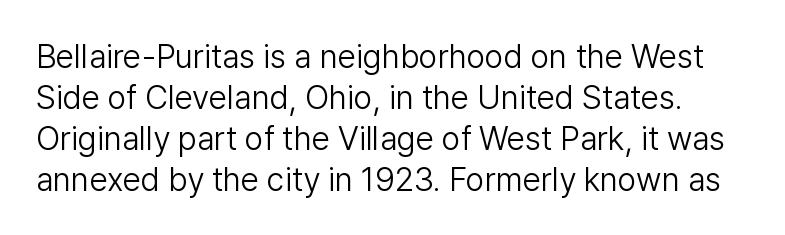
Q: Is the text bold? A: No.
Q: Is the text italic (slanted)? A: No, it is upright.
Q: Is the typeface a serif or a sans-serif typeface? A: Sans-serif.
Q: Is the text underlined? A: No.
Q: Is the spacing between letters normal or unusually wide? A: Normal.
Q: Width (condensed, normal, or wide)? A: Normal.
Q: Stroke contrast? A: Low.
Q: x-height? A: Medium.
Q: Monospaced? A: No.
